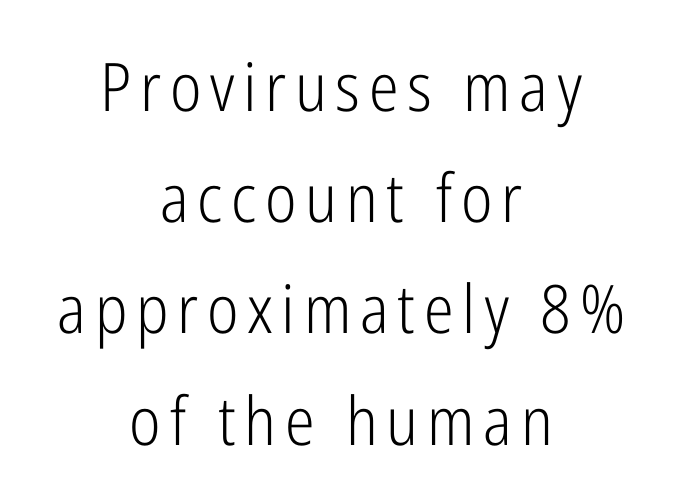
The image shows 67 px light, condensed sans-serif type, upright; set centered, normal line spacing (1.66x), not underlined; low stroke contrast and a medium x-height.
